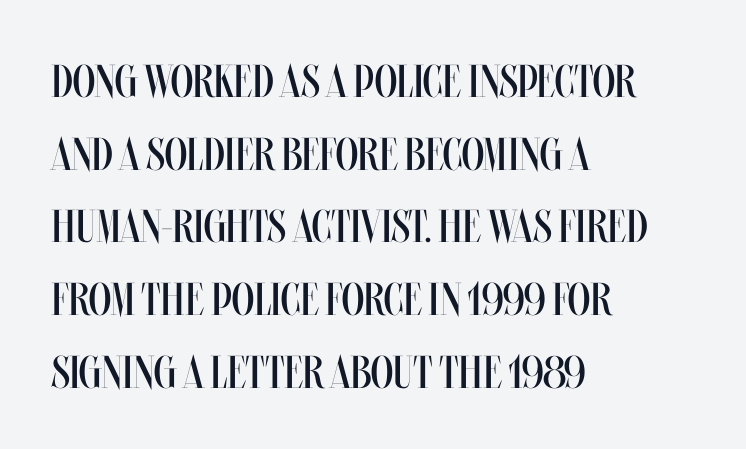
The image shows 46 px regular-weight, condensed type, upright; set left-aligned, normal line spacing (1.58x), normal letter spacing, not underlined; medium stroke contrast and a large x-height.
